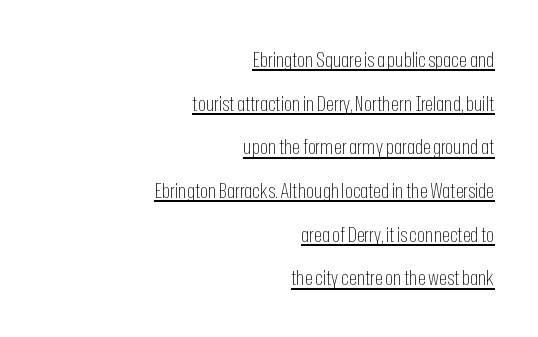
{"italic": "no", "bold": "no", "underline": "yes", "align": "right", "line_spacing": "loose", "line_spacing_ratio": 2.08, "letter_spacing": "normal", "letter_spacing_em": 0.0, "glyph_px": 21}
